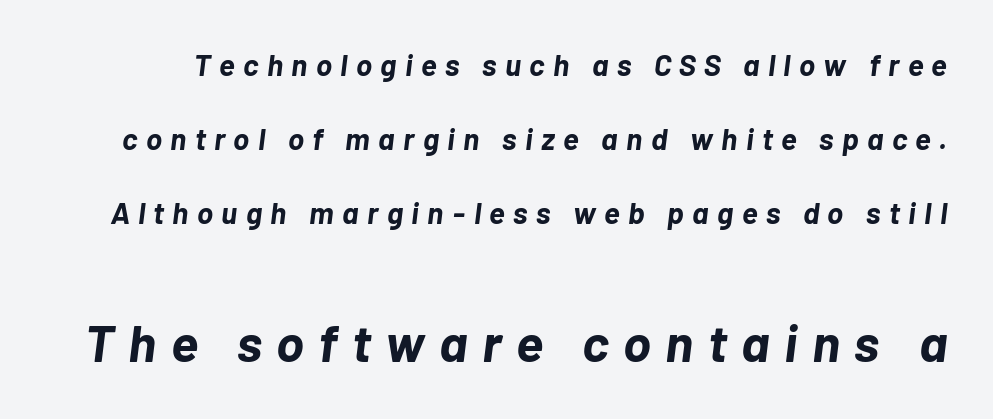
{"italic": "yes", "lean": "right", "slant_degrees": 7, "bold": "yes", "weight": "bold", "width": "normal", "stroke_contrast": "low", "x_height": "medium", "monospaced": "no", "underline": "no", "line_spacing": "loose", "line_spacing_ratio": 2.47, "letter_spacing": "wide", "letter_spacing_em": 0.28, "larger_block": "second", "size_ratio": 1.73, "glyph_px": 52}
